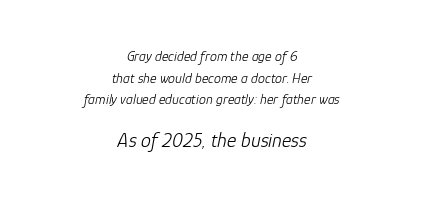
Each word holds together tightly as a unit, with standard inter-letter gaps. Each new line begins a customary step beneath the previous one. The rendering positions every line midway between the sides. Stroke mass is kept to a normal reading level or below.
